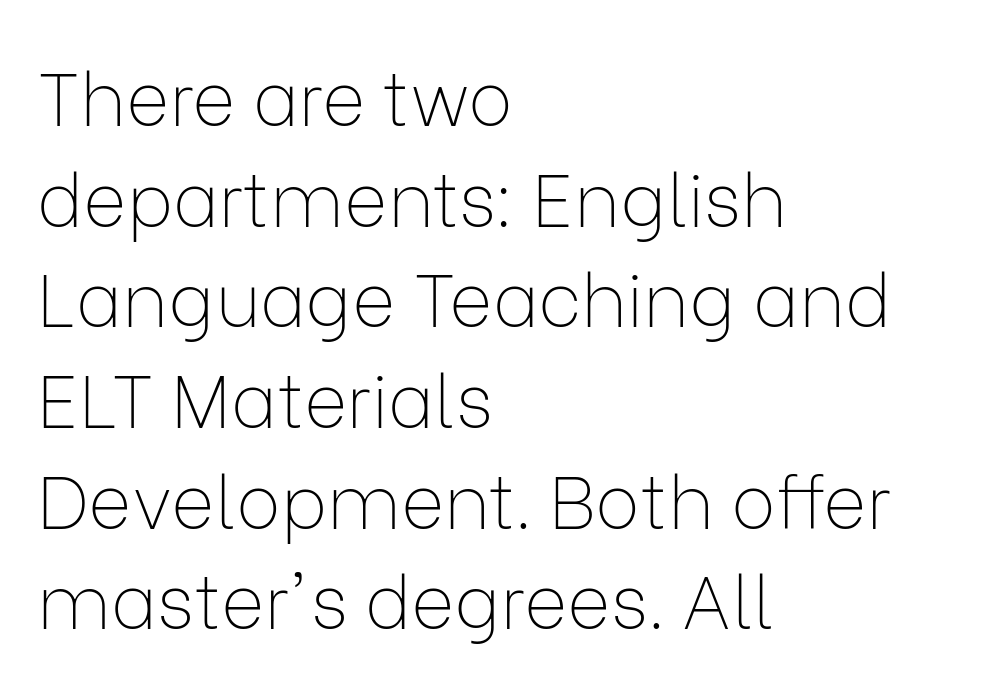
The lettering holds an erect, upright posture throughout. Leading matches the norm, producing a regular column. Caption: multi-line text, flush left, ragged right. Varying glyph widths throughout — classic text-font behaviour. Tracking value appears to be zero — textbook default spacing.
